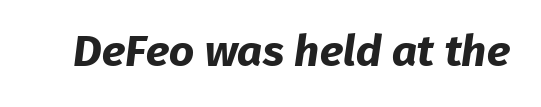
{"serif": "no", "bold": "yes", "weight": "bold", "width": "normal", "stroke_contrast": "low", "x_height": "medium", "monospaced": "no", "underline": "no", "letter_spacing": "normal", "letter_spacing_em": 0.0, "glyph_px": 44}
